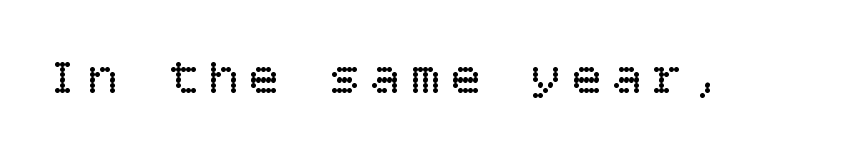
Q: Is the text bold? A: No.
Q: Is the text italic (slanted)? A: No, it is upright.
Q: Is the text underlined? A: No.
Q: Width (condensed, normal, or wide)? A: Normal.
Q: Stroke contrast? A: Low.
Q: x-height? A: Large.
